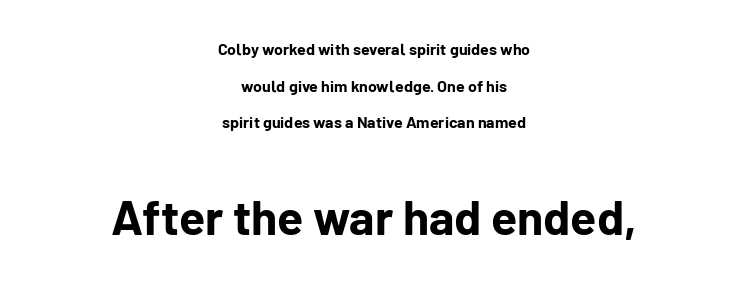
Quick note: interline space is abundant. These words are printed bold, with thick strokes throughout. You could not count columns in this text — the font is proportionally spaced. How are the letters spaced? Ordinarily, with no added tracking.
